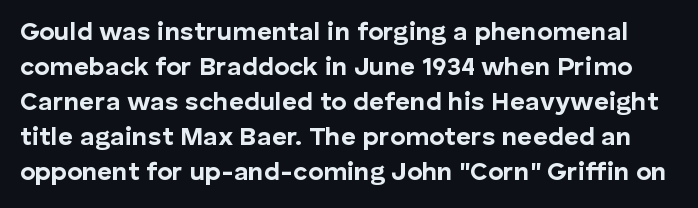
This sample uses an upright cut, with every glyph sitting square on the baseline. The face used here is rendered with its standard letterfit. On the weight axis this lands at bold, roughly 700. Anything drawn beneath the words? Only blank space. Quick note: interline space is typical.
